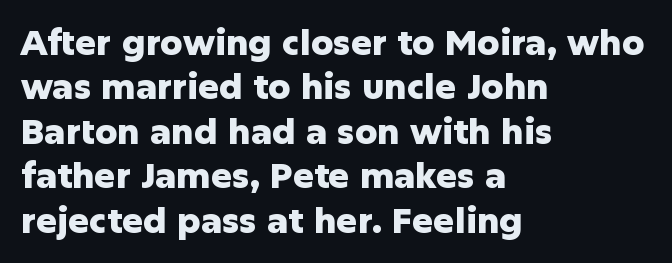
{"serif": "no", "italic": "no", "bold": "yes", "weight": "heavy", "width": "normal", "stroke_contrast": "low", "x_height": "medium", "monospaced": "no", "underline": "no", "align": "left", "line_spacing": "normal", "line_spacing_ratio": 1.27, "letter_spacing": "normal", "letter_spacing_em": 0.0, "glyph_px": 35}
